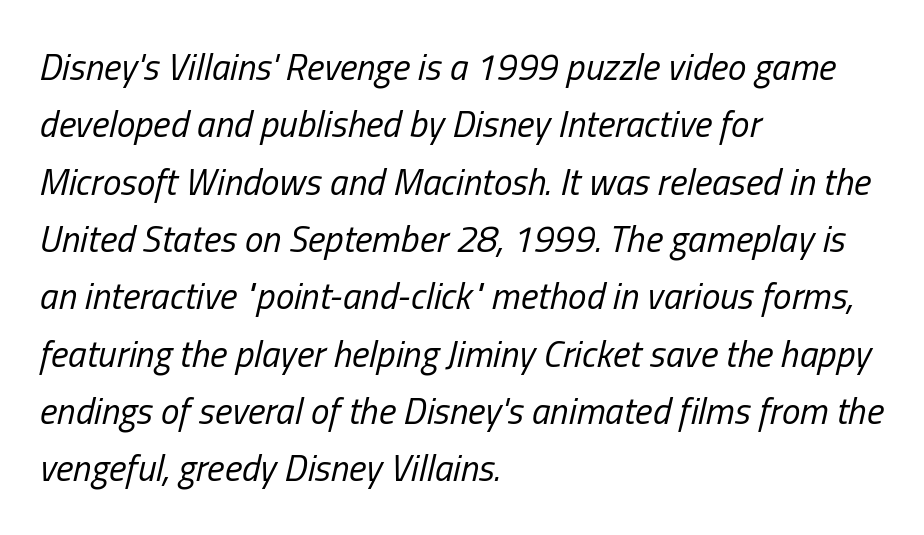
The image shows 37 px regular-weight, condensed type, italic (leaning right); set left-aligned, normal line spacing (1.55x), normal letter spacing, not underlined; low stroke contrast and a medium x-height.
